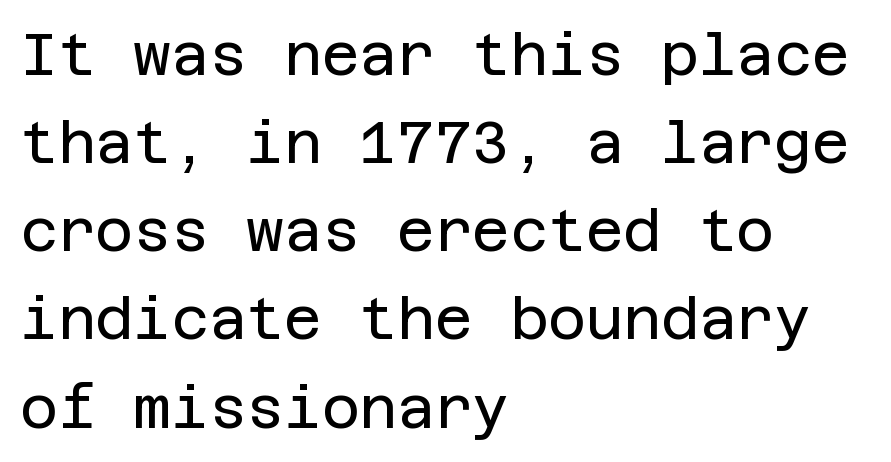
The image shows 58 px regular-weight sans-serif type, upright; set left-aligned, normal line spacing (1.52x), normal letter spacing, not underlined; low stroke contrast and a large x-height.
